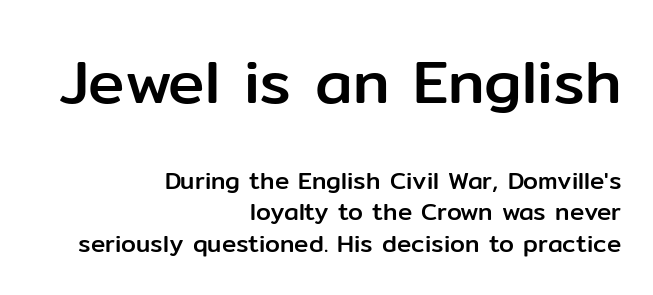
Successive baselines arrive at the customary interval. The block sitting higher on the canvas is the one with enlarged characters. Vertical strokes here are truly vertical. The passage shown has conventional tracking throughout. The paragraph shown leans on its right margin.
